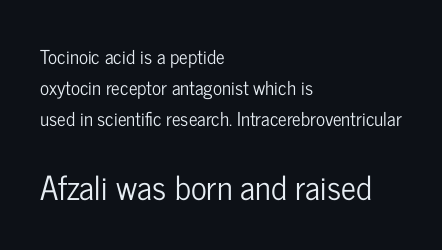
Two sizes are in play, and the larger belongs to the second block. The paragraph has a hard left edge and a soft right edge. The space between consecutive lines is moderate. Think of a printed novel: that variable character pitch is what you see here.
